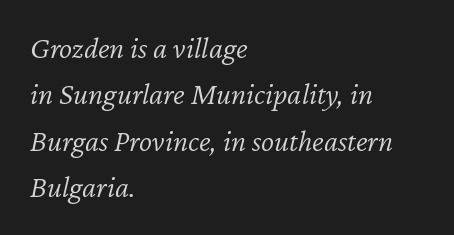
{"italic": "yes", "lean": "right", "slant_degrees": 12, "bold": "no", "weight": "light", "width": "normal", "stroke_contrast": "low", "x_height": "medium", "monospaced": "no", "underline": "no", "align": "left", "line_spacing": "normal", "line_spacing_ratio": 1.5, "letter_spacing": "normal", "letter_spacing_em": 0.0, "glyph_px": 31}
